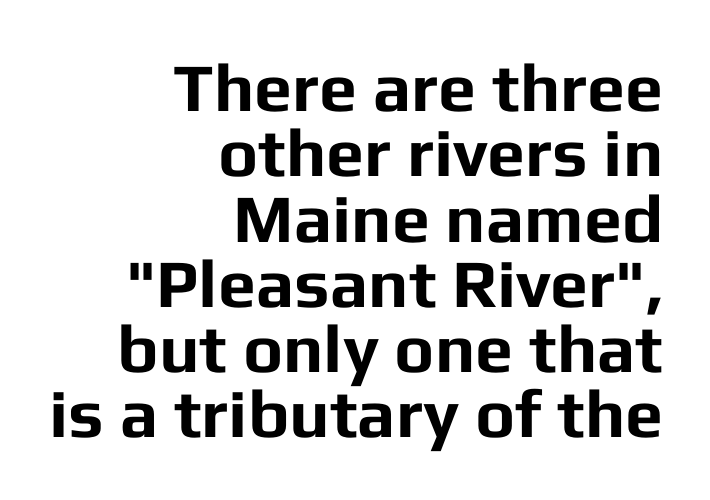
{"serif": "no", "italic": "no", "bold": "yes", "weight": "bold", "width": "normal", "stroke_contrast": "low", "x_height": "medium", "monospaced": "no", "underline": "no", "align": "right", "line_spacing": "tight", "line_spacing_ratio": 0.96, "letter_spacing": "normal", "letter_spacing_em": 0.0, "glyph_px": 68}
